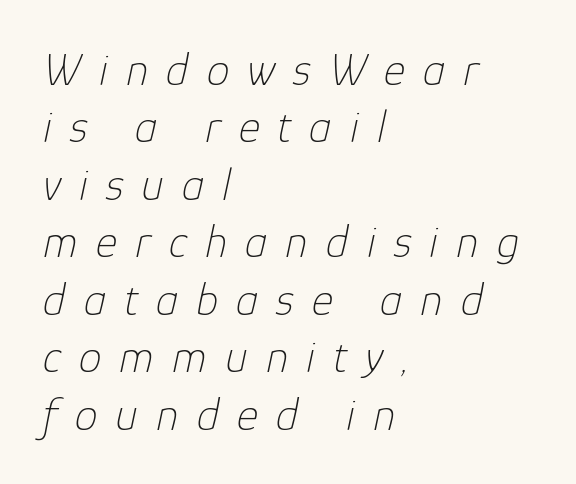
Q: Is the text bold? A: No.
Q: Is the text italic (slanted)? A: Yes, it leans right by about 12 degrees.
Q: Is the text underlined? A: No.
Q: How is the paragraph aligned? A: Left-aligned.
Q: Is the spacing between letters normal or unusually wide? A: Unusually wide.
Q: Is the spacing between lines tight, normal or loose? A: Normal.
Q: Width (condensed, normal, or wide)? A: Normal.
Q: Stroke contrast? A: Low.
Q: x-height? A: Medium.
Q: Monospaced? A: No.
